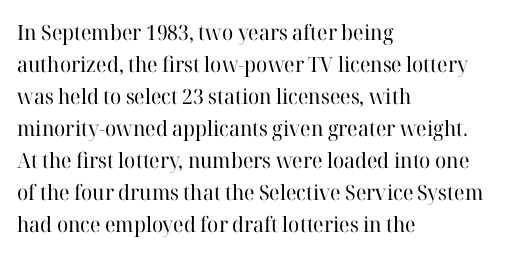
Vertical strokes here are truly vertical. The paragraph has a hard left edge and a soft right edge. The rendering uses a moderate line-height, typical for paragraphs. The cut favours lightness, reaching ordinary text weight at its darkest.
